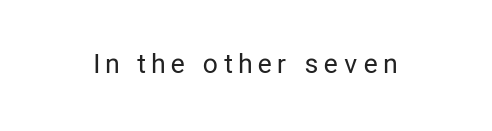
Q: Is the text bold? A: No.
Q: Is the text italic (slanted)? A: No, it is upright.
Q: Is the text underlined? A: No.
Q: Is the spacing between letters normal or unusually wide? A: Unusually wide.
